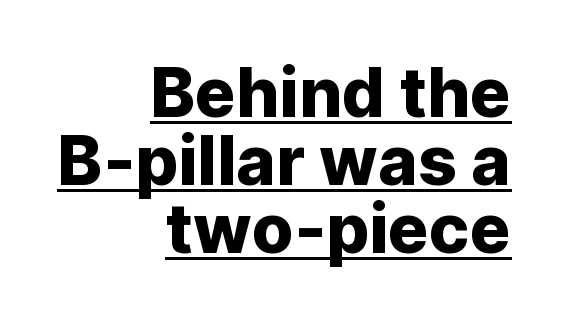
The image shows 68 px sans-serif type, upright; set right-aligned, tight line spacing (1.0x), normal letter spacing, underlined; low stroke contrast and a medium x-height.
